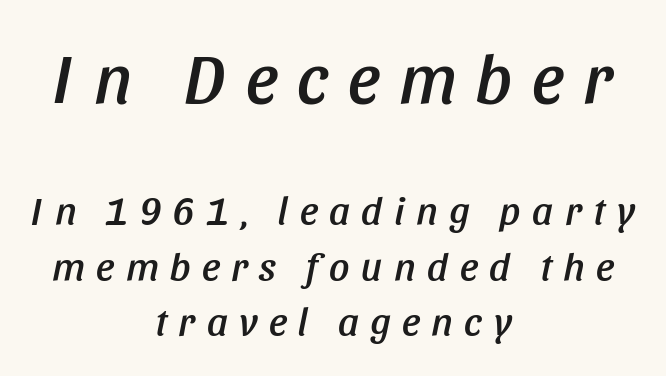
Q: Is the text italic (slanted)? A: Yes, it leans right by about 11 degrees.
Q: Is the text underlined? A: No.
Q: How is the paragraph aligned? A: Centered.
Q: Is the spacing between letters normal or unusually wide? A: Unusually wide.
Q: Is the spacing between lines tight, normal or loose? A: Normal.
Q: Which block of text is set in a larger size, the first (top) or the second (bottom)? A: The first (top) one.
Q: Width (condensed, normal, or wide)? A: Condensed.
Q: Stroke contrast? A: Low.
Q: x-height? A: Large.
Q: Monospaced? A: No.
